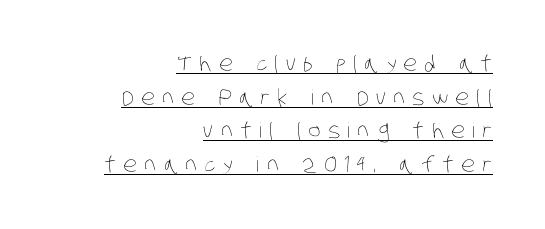
Tracking value appears strongly positive — letters spread wide. Honestly, the row spacing looks completely unremarkable. The compositor pushed each line to the right boundary. Underline: present. Heft: none added — not bold.
